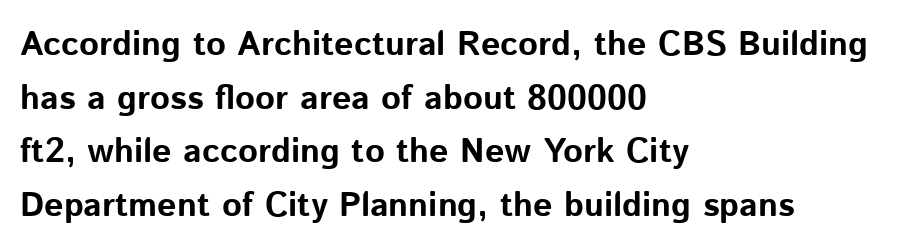
The image shows 34 px bold sans-serif type, upright; set left-aligned, normal line spacing (1.58x), normal letter spacing, not underlined; low stroke contrast and a medium x-height.
